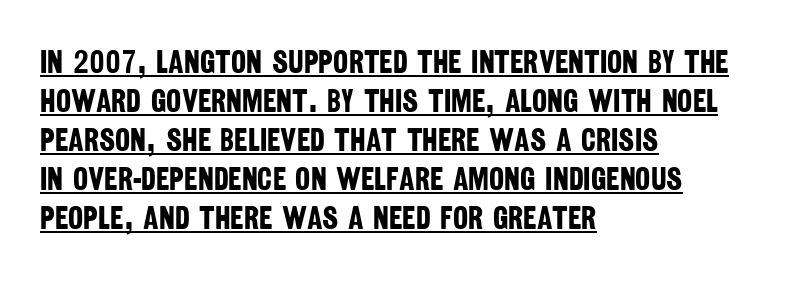
Leftover space on each line is placed entirely after the last word. Looks like regular typesetting: each glyph gets only the width it needs. Summary of weight: heavy, a full bold. Nope, no serifs anywhere on these letters. The sample's only ornament is a line tracing under the words.
